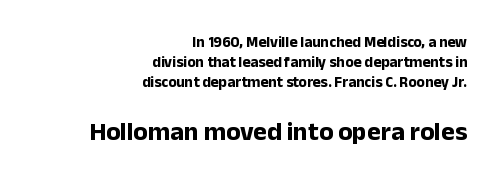
{"italic": "no", "bold": "yes", "underline": "no", "align": "right", "line_spacing": "normal", "line_spacing_ratio": 1.35, "letter_spacing": "normal", "letter_spacing_em": 0.0, "larger_block": "second", "size_ratio": 1.73, "glyph_px": 26}
